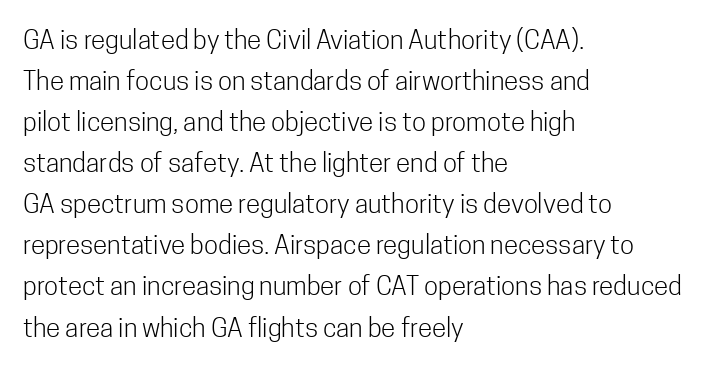
Q: Is the text bold? A: No.
Q: Is the text italic (slanted)? A: No, it is upright.
Q: Is the text underlined? A: No.
Q: How is the paragraph aligned? A: Left-aligned.
Q: Is the spacing between letters normal or unusually wide? A: Normal.
Q: Is the spacing between lines tight, normal or loose? A: Normal.
